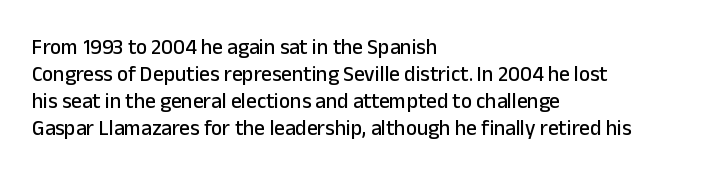
No word sits above an underline. Rendered with straight, roman letterforms. A typesetter would call this leading conventional body-copy spacing. Nothing unusual about the tracking: characters are spaced as the font intends. Line starts are locked; line ends wander.
